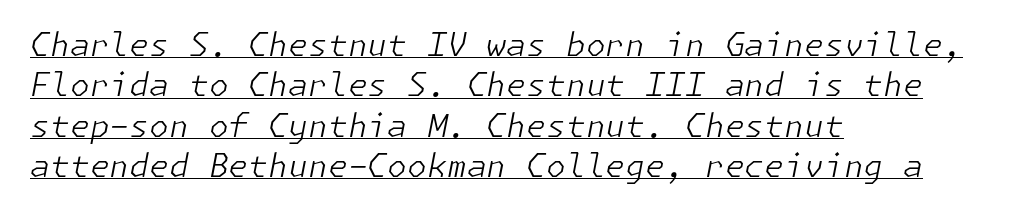
The image shows 32 px light type, italic (leaning right); set left-aligned, normal line spacing (1.26x), normal letter spacing, underlined; low stroke contrast and a medium x-height.
